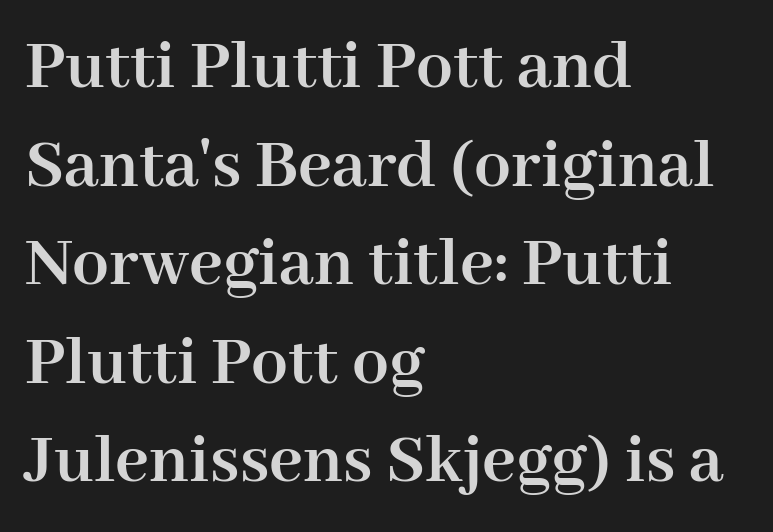
Heavy-handed strokes throughout: this text is bold. This sample has the flowing, uneven cadence of proportional lettering. Just letters on the line, the space beneath them empty. The tracking reads as untouched default to a designer's eye. Does the type have serifs? Yes, each stem ends in a small foot.
